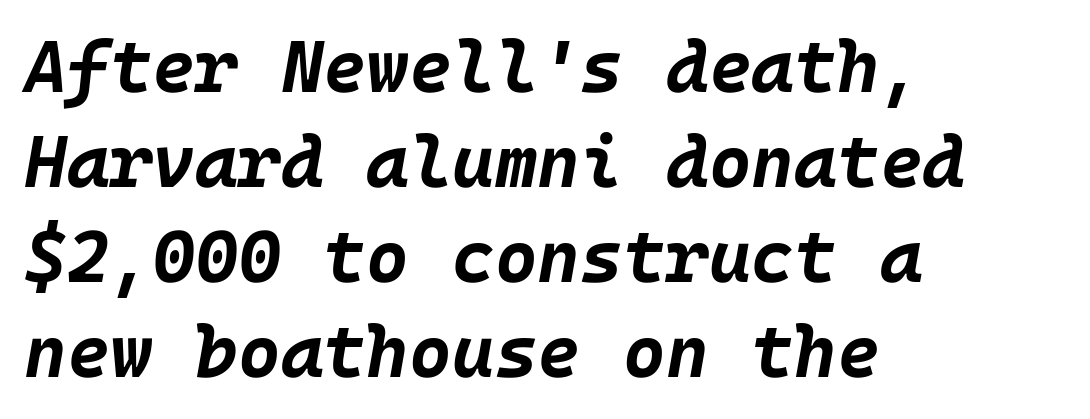
{"italic": "yes", "lean": "right", "slant_degrees": 10, "bold": "yes", "weight": "bold", "width": "normal", "stroke_contrast": "low", "x_height": "large", "underline": "no", "align": "left", "line_spacing": "normal", "line_spacing_ratio": 1.3, "letter_spacing": "normal", "letter_spacing_em": 0.0, "glyph_px": 73}
